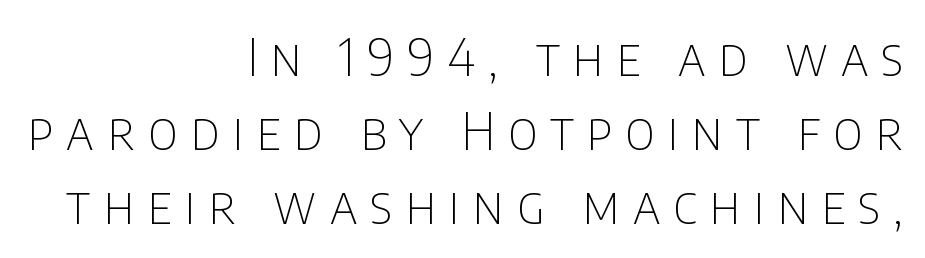
The image shows 52 px thin, condensed sans-serif type, upright; set right-aligned, normal line spacing (1.42x), unusually wide letter spacing (+0.25 em), not underlined; low stroke contrast and a large x-height.
